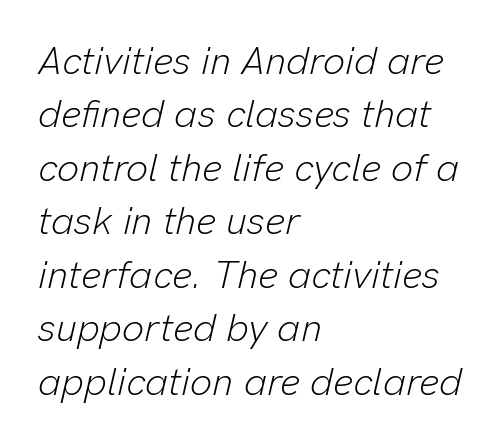
Does extra space separate the letters? No, they use regular spacing. Leftover space on each line is placed entirely after the last word. How would I describe the line gaps? Plain and ordinary. Note the varied advance widths — an 'i' is clearly narrower than an 'm'. Underline: absent.
